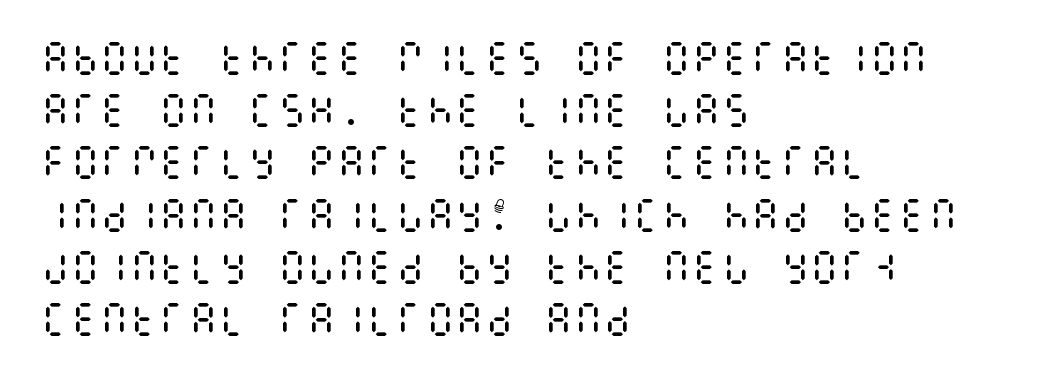
The image shows 37 px regular-weight, condensed type, upright; set left-aligned, normal line spacing (1.41x), normal letter spacing, not underlined; medium stroke contrast and a large x-height.
